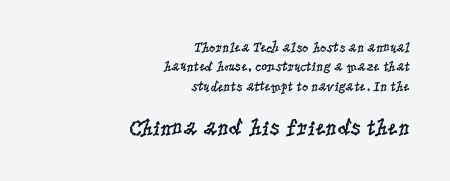
The image shows 23 px text type; set right-aligned, normal line spacing (1.38x), normal letter spacing, not underlined; the second (bottom) block is 1.64x larger.
